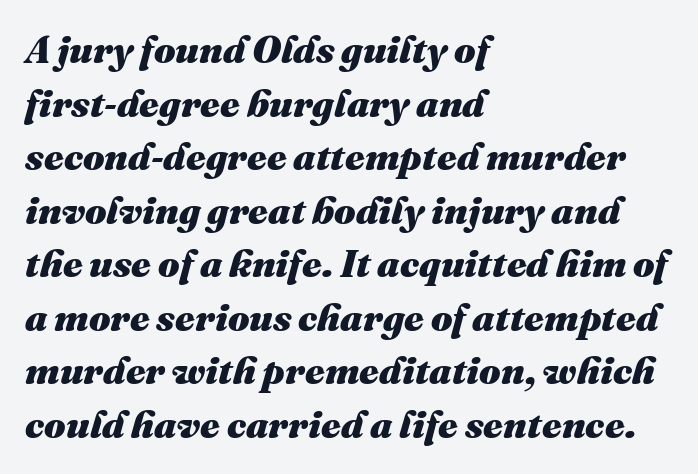
This sample keeps an unexceptional amount of space between lines. On the weight axis this lands at bold, roughly 700. Line starts are locked; line ends wander. The letters are slanted; this is an italic face. The face used here is proportionally spaced, like ordinary book or web type. The passage shown has conventional tracking throughout.
